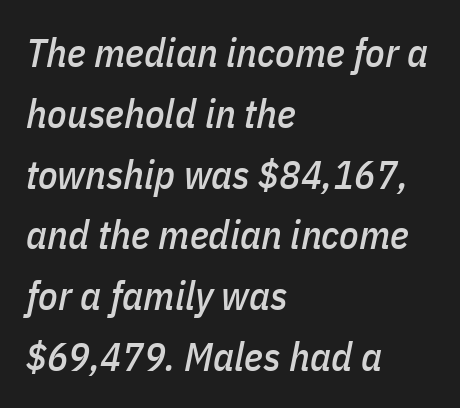
{"italic": "yes", "lean": "right", "slant_degrees": 11, "width": "condensed", "stroke_contrast": "low", "x_height": "medium", "monospaced": "no", "underline": "no", "align": "left", "line_spacing": "normal", "line_spacing_ratio": 1.52, "letter_spacing": "normal", "letter_spacing_em": 0.0, "glyph_px": 40}
